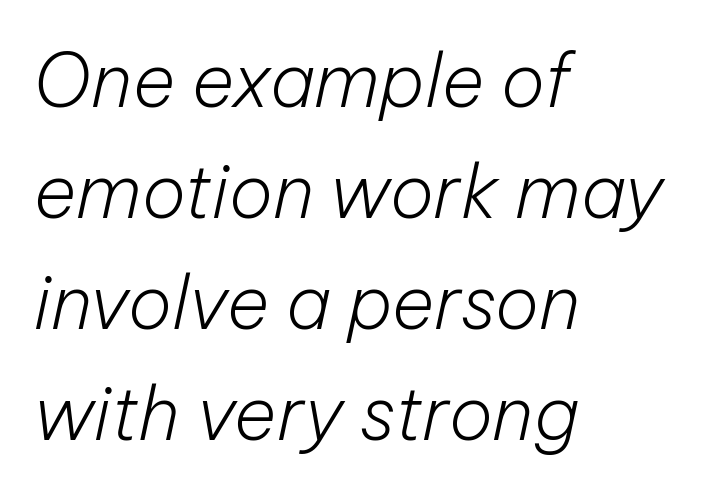
The strip under each line holds only bare page. Is the stroke heavy? The answer is a plain regular-or-lighter. Is this a fixed-width face? No — the glyphs have proportional, varying widths. The font's italic variant was chosen for this text.
